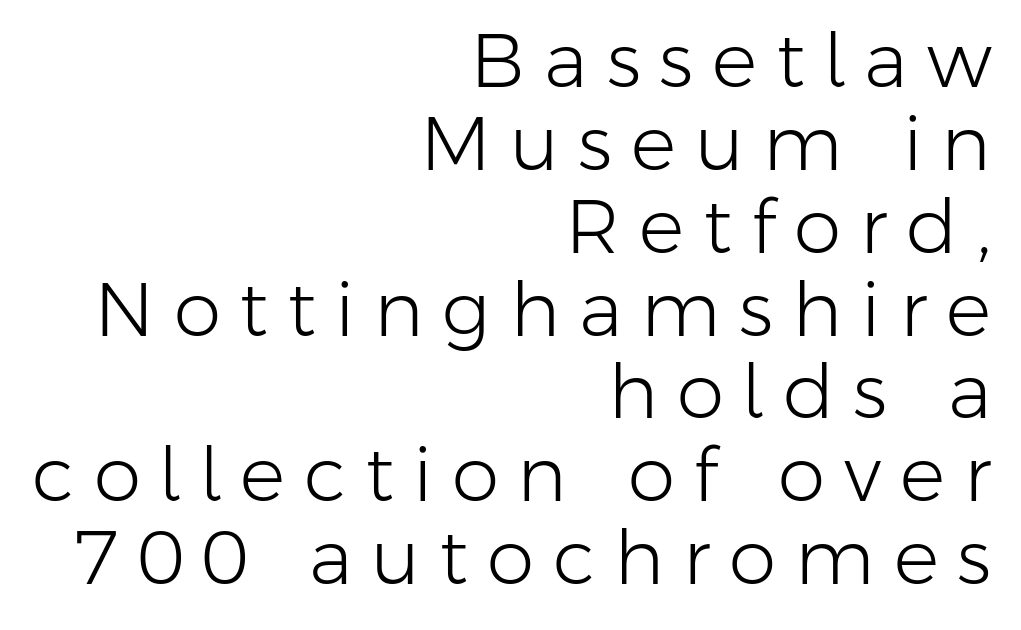
Style check: upright. Observe the wide spacing: letters keep a clear distance from each other. Beneath every word, the page is bare. The text was rendered using a sans face with plain stroke endings. This reads as an unemphasized weight, regular at the heaviest.
